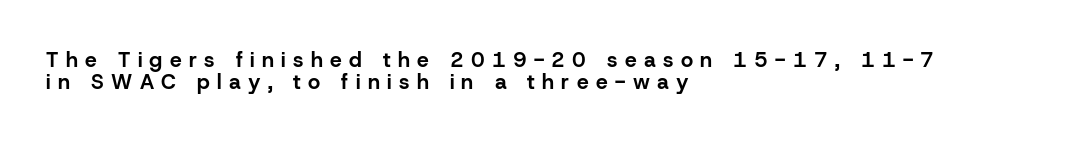
The image shows 21 px bold type, upright; set left-aligned, tight line spacing (1.04x), unusually wide letter spacing (+0.35 em), not underlined.
